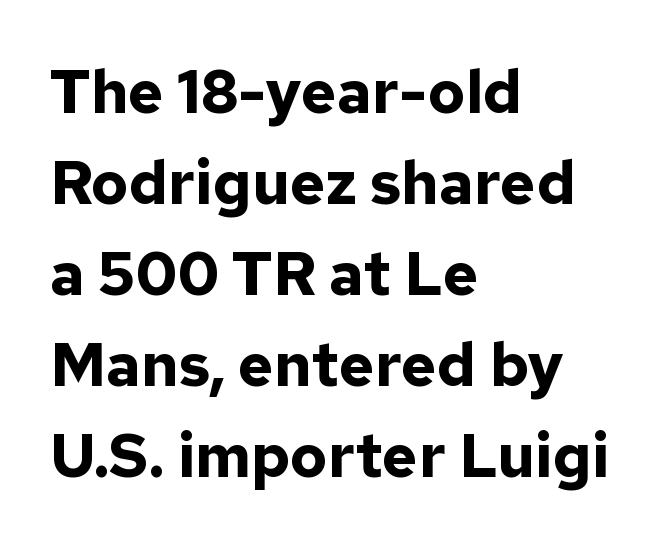
Q: Is the text bold? A: Yes.
Q: Is the text italic (slanted)? A: No, it is upright.
Q: Is the typeface a serif or a sans-serif typeface? A: Sans-serif.
Q: Is the text underlined? A: No.
Q: How is the paragraph aligned? A: Left-aligned.
Q: Is the spacing between letters normal or unusually wide? A: Normal.
Q: Is the spacing between lines tight, normal or loose? A: Normal.
Q: Width (condensed, normal, or wide)? A: Normal.
Q: Stroke contrast? A: Low.
Q: x-height? A: Medium.
Q: Monospaced? A: No.
